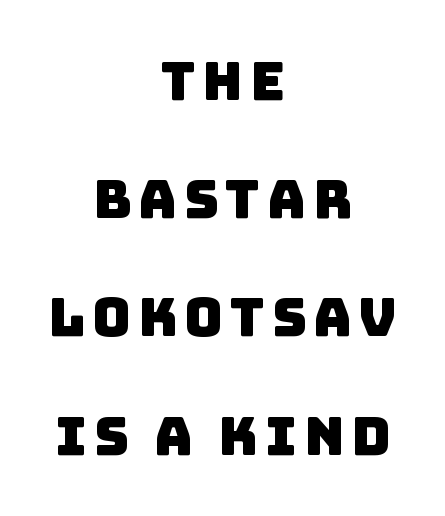
The font family rendered here belongs to the sans-serif group. Note the varied advance widths — an 'i' is clearly narrower than an 'm'. Notice the wide empty band between every row — that's loose leading. Descenders hang freely into open space.
